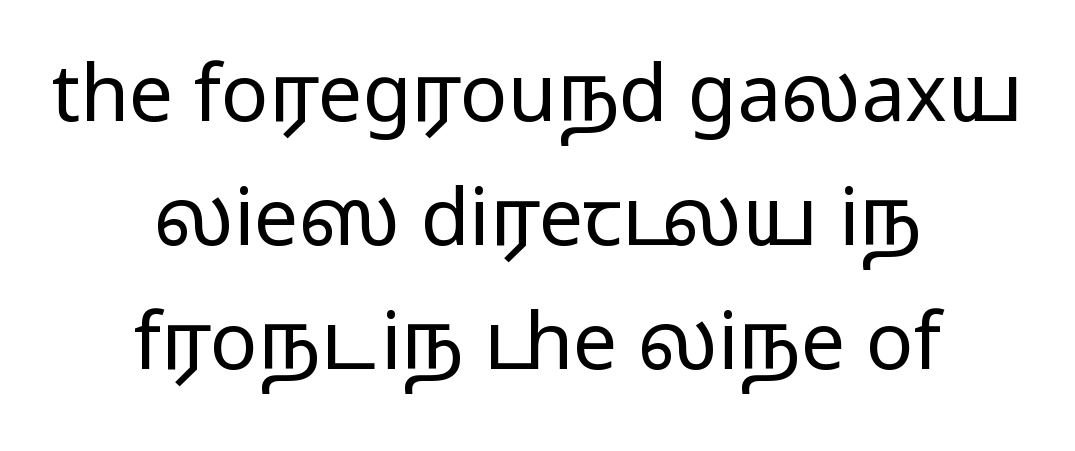
Q: Is the text bold? A: No.
Q: Is the text italic (slanted)? A: No, it is upright.
Q: Is the typeface a serif or a sans-serif typeface? A: Sans-serif.
Q: Is the text underlined? A: No.
Q: How is the paragraph aligned? A: Centered.
Q: Is the spacing between letters normal or unusually wide? A: Normal.
Q: Is the spacing between lines tight, normal or loose? A: Normal.
Q: Width (condensed, normal, or wide)? A: Wide.
Q: Stroke contrast? A: Low.
Q: x-height? A: Medium.
Q: Monospaced? A: No.
